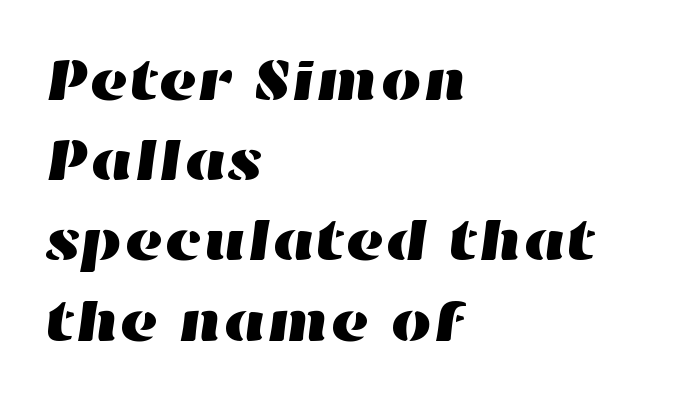
A normal amount of white space separates one row of letters from the next. The rendering uses natural spacing where letterforms have individual widths. Short and long lines alike share a common starting point at left. Tracking here is standard; glyphs follow each other at the usual distance. Beneath every word, the page is bare.
